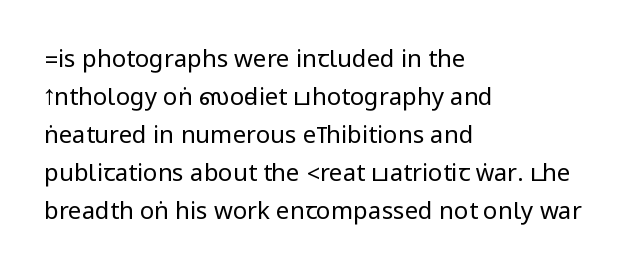
{"italic": "no", "bold": "no", "underline": "no", "align": "left", "line_spacing": "normal", "line_spacing_ratio": 1.58, "letter_spacing": "normal", "letter_spacing_em": 0.0, "glyph_px": 24}
